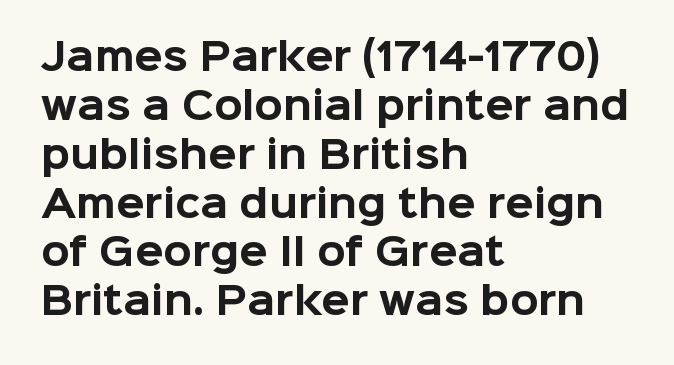
Q: Is the text bold? A: Yes.
Q: Is the text italic (slanted)? A: No, it is upright.
Q: Is the typeface a serif or a sans-serif typeface? A: Sans-serif.
Q: Is the text underlined? A: No.
Q: How is the paragraph aligned? A: Left-aligned.
Q: Is the spacing between letters normal or unusually wide? A: Normal.
Q: Is the spacing between lines tight, normal or loose? A: Normal.
Q: Width (condensed, normal, or wide)? A: Normal.
Q: Stroke contrast? A: Low.
Q: x-height? A: Medium.
Q: Monospaced? A: No.
